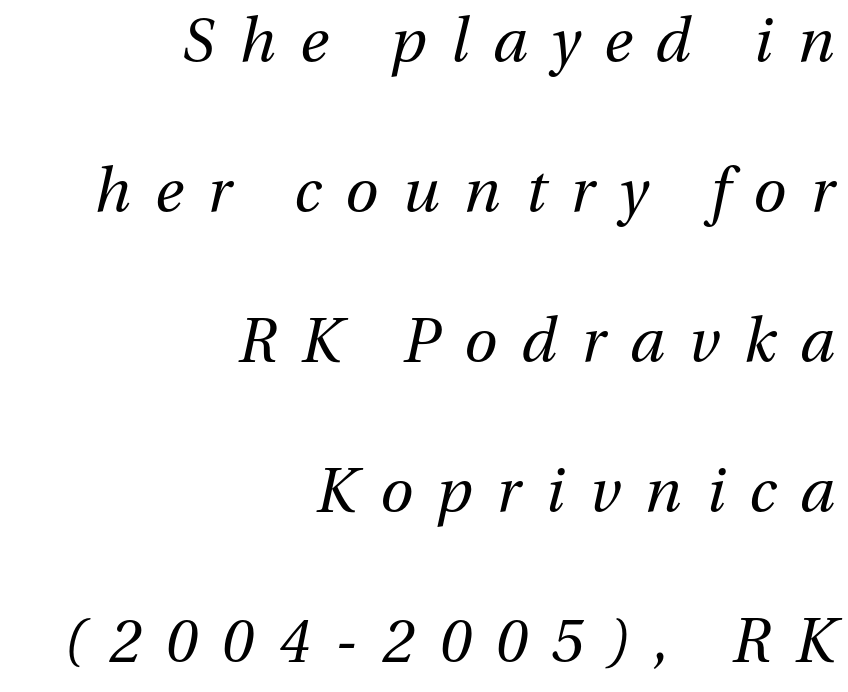
The image shows 60 px regular-weight type, italic (leaning right); set right-aligned, loose line spacing (2.5x), unusually wide letter spacing (+0.41 em), not underlined; medium stroke contrast and a medium x-height.
